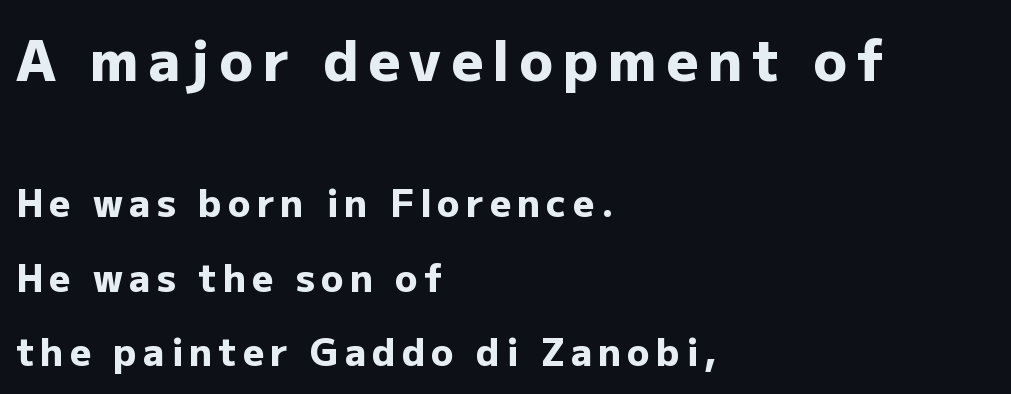
Q: Is the text bold? A: Yes.
Q: Is the text italic (slanted)? A: No, it is upright.
Q: Is the typeface a serif or a sans-serif typeface? A: Sans-serif.
Q: Is the text underlined? A: No.
Q: How is the paragraph aligned? A: Left-aligned.
Q: Is the spacing between lines tight, normal or loose? A: Loose.
Q: Which block of text is set in a larger size, the first (top) or the second (bottom)? A: The first (top) one.
Q: Width (condensed, normal, or wide)? A: Normal.
Q: Stroke contrast? A: Low.
Q: x-height? A: Medium.
Q: Monospaced? A: No.
